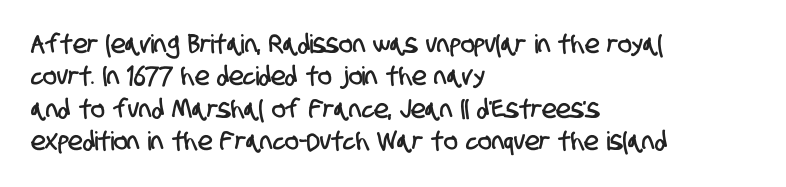
The image shows 26 px text type; set left-aligned, normal line spacing (1.25x), normal letter spacing, not underlined.
